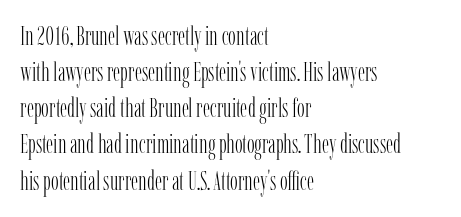
{"italic": "no", "bold": "no", "underline": "no", "align": "left", "line_spacing": "normal", "line_spacing_ratio": 1.39, "letter_spacing": "normal", "letter_spacing_em": 0.0, "glyph_px": 26}
